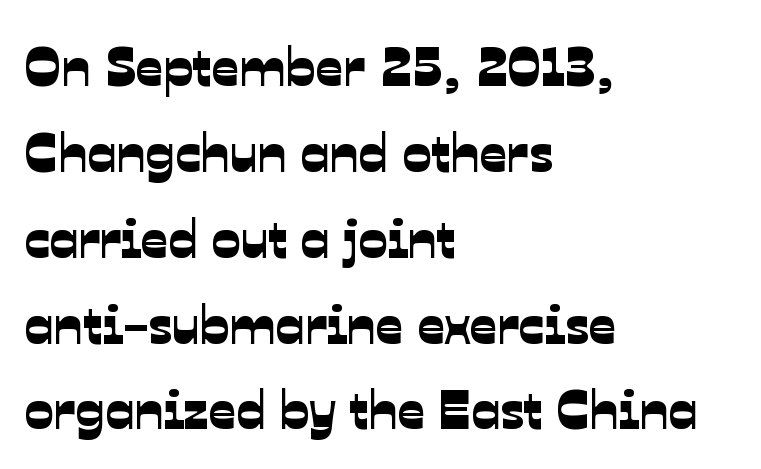
A classic flush-left, rag-right setting is used for this passage. These lines are composed in type without serifs. Looks like regular typesetting: each glyph gets only the width it needs. This sample uses plain, unmodified letter spacing. The passage shown is not underscored anywhere. Compared with typical paragraphs, the rows here are spaced about the same.
